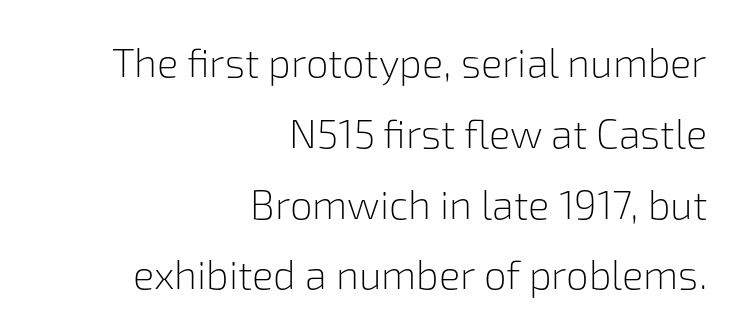
Q: Is the text bold? A: No.
Q: Is the text italic (slanted)? A: No, it is upright.
Q: Is the typeface a serif or a sans-serif typeface? A: Sans-serif.
Q: Is the text underlined? A: No.
Q: How is the paragraph aligned? A: Right-aligned.
Q: Is the spacing between letters normal or unusually wide? A: Normal.
Q: Width (condensed, normal, or wide)? A: Normal.
Q: Stroke contrast? A: Low.
Q: x-height? A: Medium.
Q: Monospaced? A: No.
